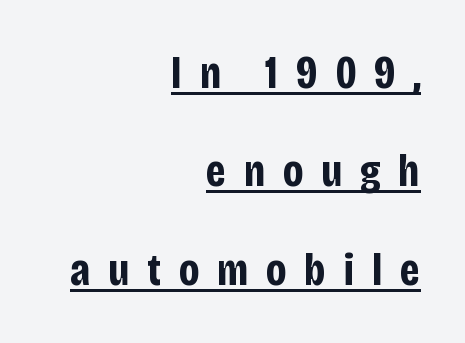
Q: Is the text bold? A: Yes.
Q: Is the text italic (slanted)? A: No, it is upright.
Q: Is the typeface a serif or a sans-serif typeface? A: Sans-serif.
Q: Is the text underlined? A: Yes.
Q: How is the paragraph aligned? A: Right-aligned.
Q: Is the spacing between letters normal or unusually wide? A: Unusually wide.
Q: Is the spacing between lines tight, normal or loose? A: Loose.
Q: Width (condensed, normal, or wide)? A: Condensed.
Q: Stroke contrast? A: Low.
Q: x-height? A: Large.
Q: Monospaced? A: No.
